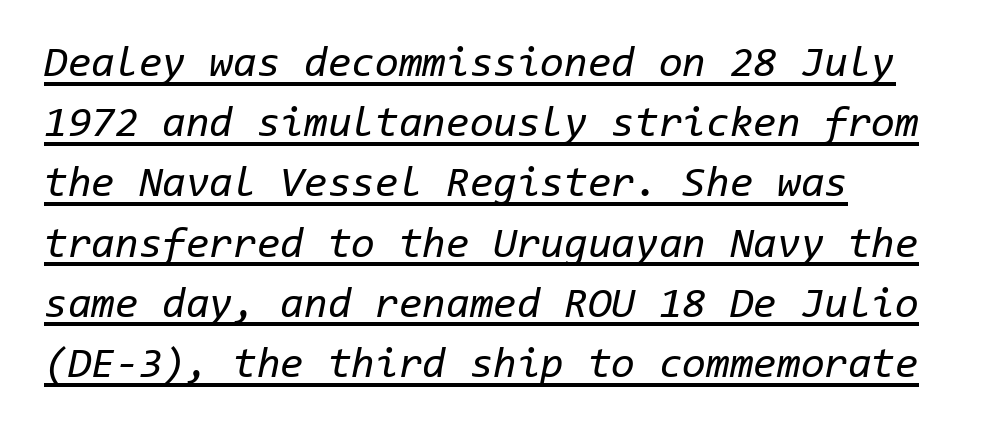
{"italic": "yes", "lean": "right", "slant_degrees": 11, "bold": "no", "weight": "regular", "width": "normal", "stroke_contrast": "low", "x_height": "medium", "monospaced": "yes", "underline": "yes", "line_spacing": "normal", "line_spacing_ratio": 1.4, "letter_spacing": "normal", "letter_spacing_em": 0.0, "glyph_px": 43}
